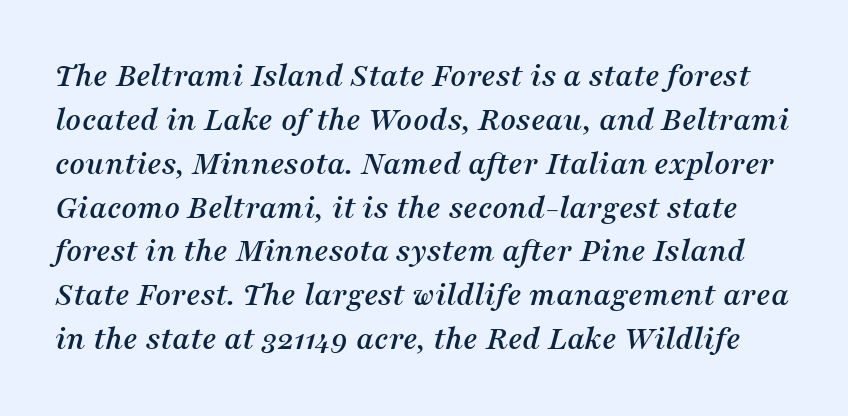
The image shows 34 px serif type, italic (leaning right); set normal line spacing (1.29x), normal letter spacing, not underlined; medium stroke contrast and a medium x-height.
